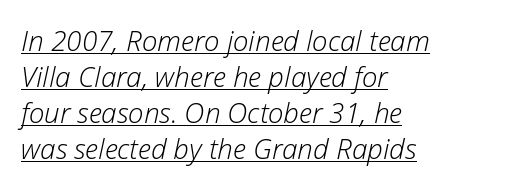
{"italic": "yes", "lean": "right", "slant_degrees": 12, "bold": "no", "weight": "light", "width": "normal", "stroke_contrast": "low", "x_height": "medium", "monospaced": "no", "underline": "yes", "align": "left", "line_spacing": "normal", "line_spacing_ratio": 1.29, "letter_spacing": "normal", "letter_spacing_em": 0.0, "glyph_px": 28}
